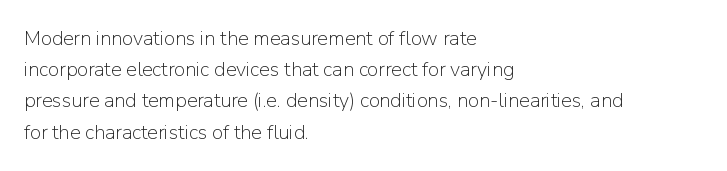
Q: Is the text bold? A: No.
Q: Is the text italic (slanted)? A: No, it is upright.
Q: Is the text underlined? A: No.
Q: How is the paragraph aligned? A: Left-aligned.
Q: Is the spacing between letters normal or unusually wide? A: Normal.
Q: Is the spacing between lines tight, normal or loose? A: Normal.
